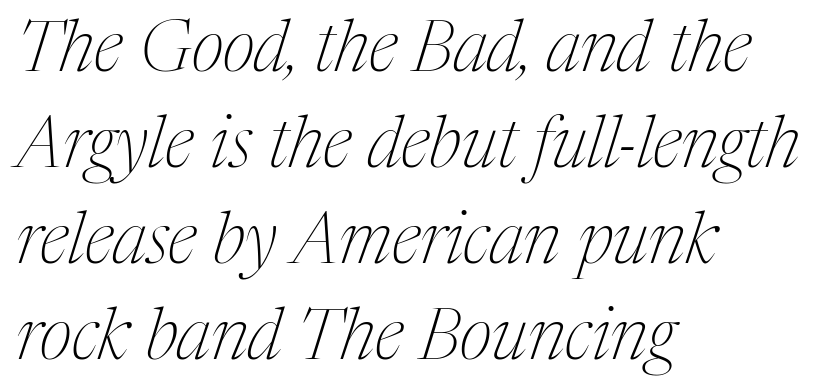
{"serif": "yes", "italic": "yes", "lean": "right", "slant_degrees": 17, "bold": "no", "weight": "thin", "width": "condensed", "stroke_contrast": "medium", "x_height": "medium", "monospaced": "no", "underline": "no", "align": "left", "line_spacing": "normal", "line_spacing_ratio": 1.35, "letter_spacing": "normal", "letter_spacing_em": 0.0, "glyph_px": 71}
